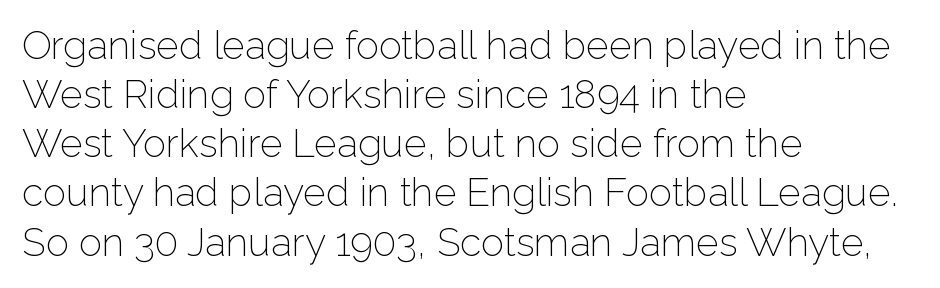
{"serif": "no", "italic": "no", "bold": "no", "weight": "light", "width": "normal", "stroke_contrast": "low", "x_height": "medium", "monospaced": "no", "underline": "no", "align": "left", "line_spacing": "normal", "line_spacing_ratio": 1.26, "letter_spacing": "normal", "letter_spacing_em": 0.0, "glyph_px": 39}
